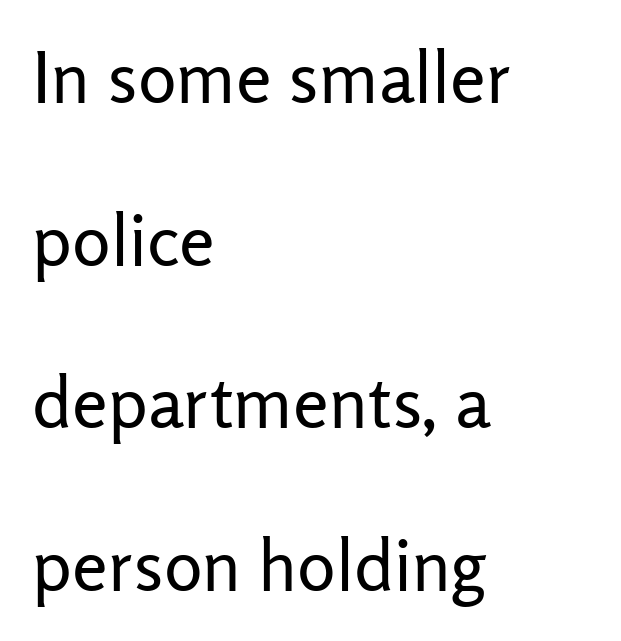
Notice how the stems are strictly vertical — no italics here. Summary of weight: not heavy and not bold. Descenders are the only things crossing below the line. If you measured baseline to baseline, you'd find a long distance. This sample is left-justified, so line endings fall wherever the words run out.
